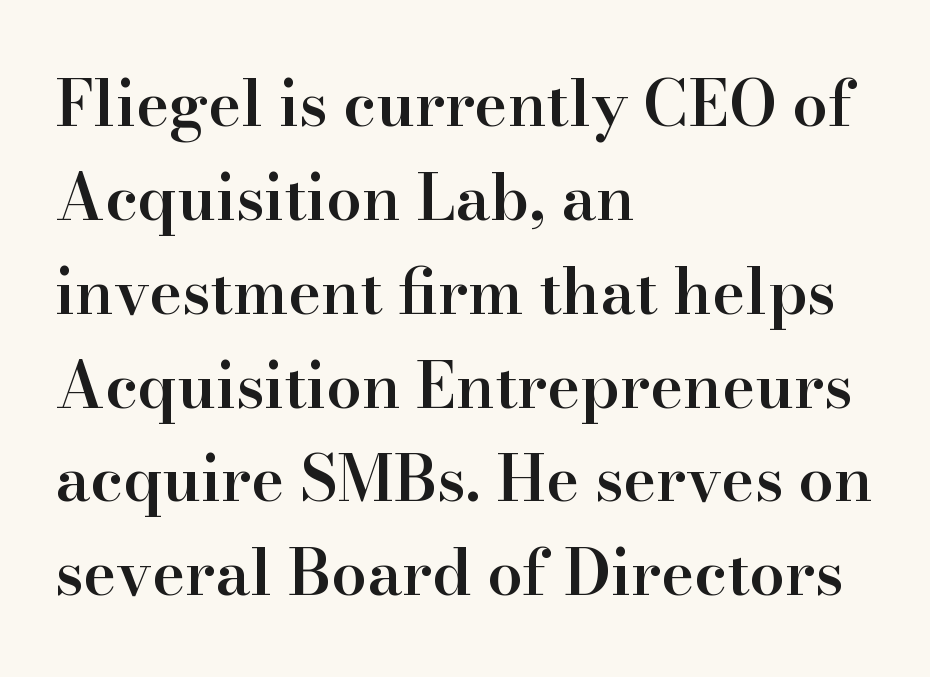
The image shows 63 px semibold serif type, upright; set left-aligned, normal line spacing (1.49x), normal letter spacing, not underlined; high stroke contrast and a small x-height.
